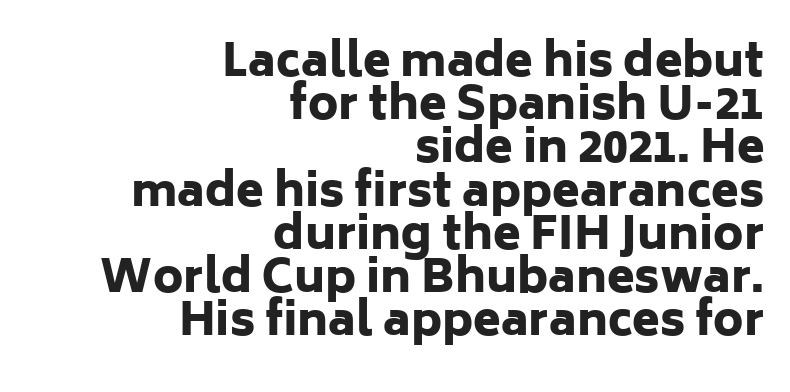
{"serif": "no", "italic": "no", "bold": "yes", "weight": "heavy", "width": "normal", "stroke_contrast": "low", "x_height": "medium", "monospaced": "no", "underline": "no", "align": "right", "line_spacing": "tight", "line_spacing_ratio": 0.96, "letter_spacing": "normal", "letter_spacing_em": 0.0, "glyph_px": 45}
